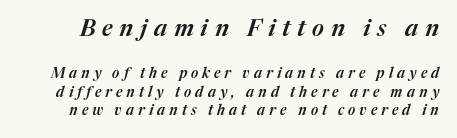
The image shows 23 px text type, italic (leaning right); set normal line spacing (1.33x), unusually wide letter spacing (+0.29 em), not underlined; the first (top) block is 1.64x larger.
